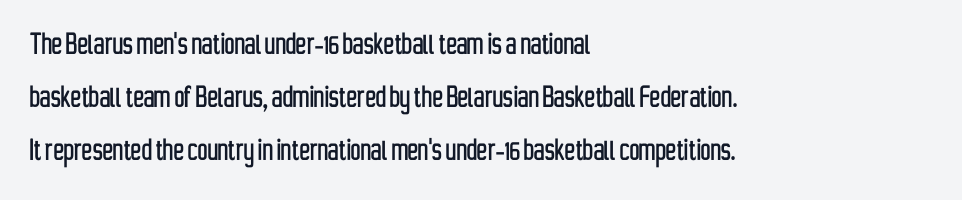
The text block is weighted toward the left margin, trailing off unevenly rightward. The area under the type is left untouched. Here the designer chose a conventional face with non-uniform glyph widths. A sans-serif font was chosen for this passage.
